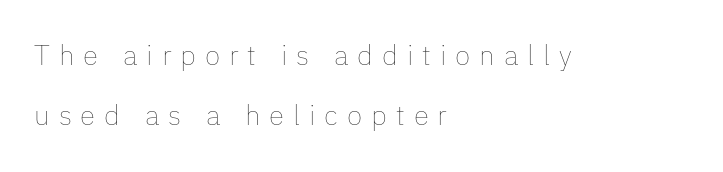
{"italic": "no", "bold": "no", "weight": "thin", "width": "normal", "stroke_contrast": "low", "x_height": "medium", "monospaced": "no", "underline": "no", "align": "left", "line_spacing": "loose", "line_spacing_ratio": 2.15, "letter_spacing": "wide", "letter_spacing_em": 0.32, "glyph_px": 28}
